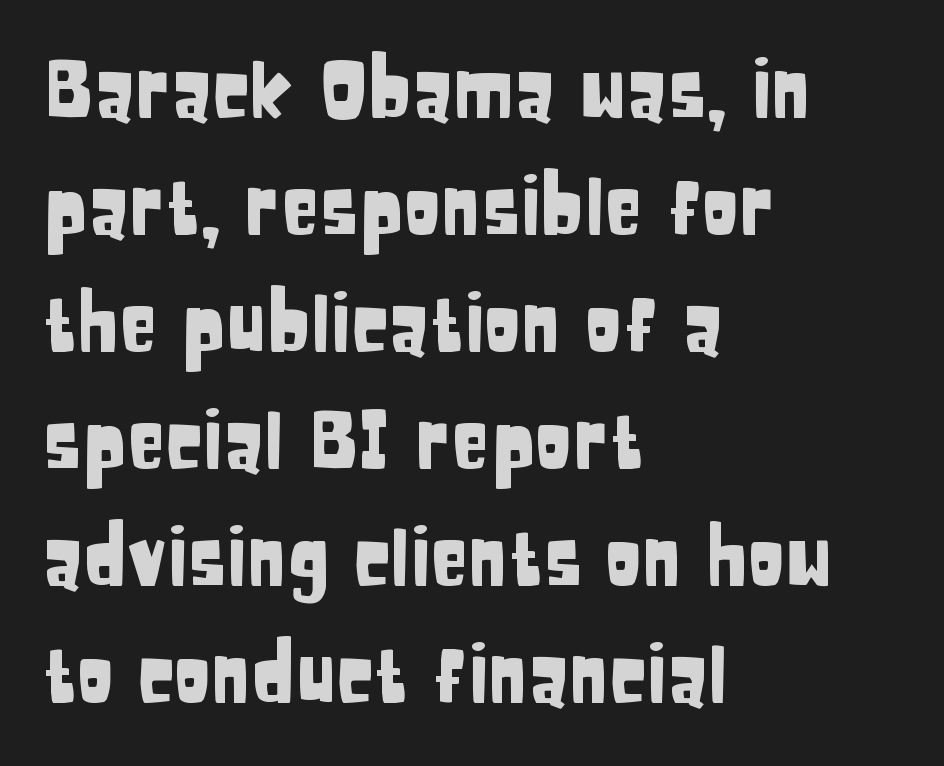
The image shows 78 px condensed sans-serif type, upright; set left-aligned, normal line spacing (1.5x), normal letter spacing, not underlined; low stroke contrast and a large x-height.
